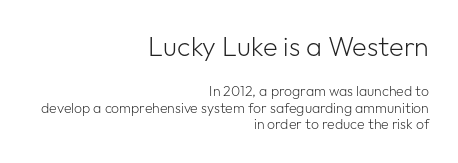
Size hierarchy here favors the leading block over the trailing one. The passage shown is not underscored anywhere. Glyph-to-glyph distance matches everyday printed text. This rendering uses right alignment, leaving the left contour irregular.
